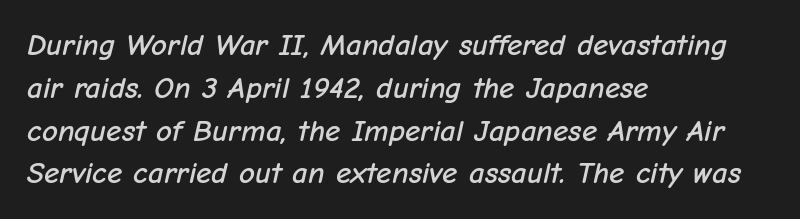
The image shows 31 px text type, italic (leaning right); set left-aligned, normal line spacing (1.38x), normal letter spacing, not underlined; low stroke contrast and a medium x-height.
